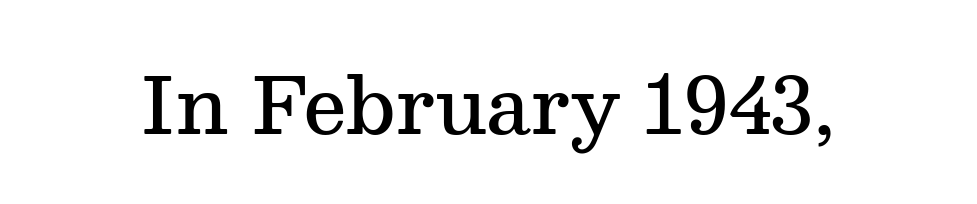
The image shows 77 px semibold serif type, upright; set normal letter spacing, not underlined; medium stroke contrast and a medium x-height.
